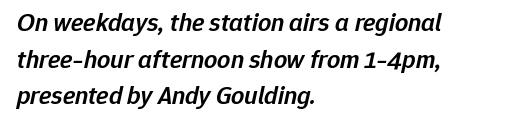
The type is set solid horizontally, with unmodified tracking. The sample has been set in demibold, a notch under bold. Every row of glyphs begins at an identical x-position on the left. A bare baseline throughout the passage.
